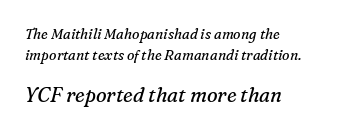
The rows are spaced the way most documents space them. Every character sits at an angle, as italics do. Descenders hang freely into open space. Nobody touched the tracking dial on this one. Is the type heavy? It reads as light-to-regular instead. Is the block centered? No — it sits flush against the left margin.
